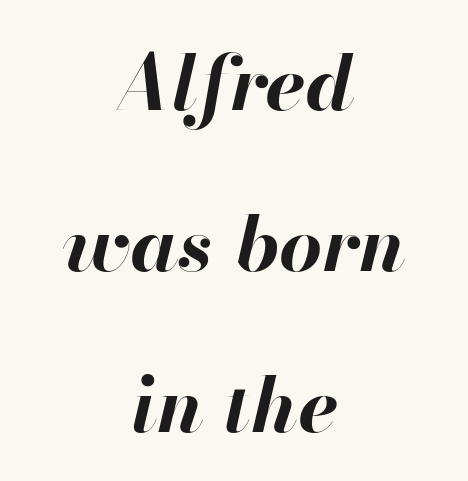
These lines keep a tight, regular rhythm from letter to letter. You could not count columns in this text — the font is proportionally spaced. Italic: yes, the glyphs are oblique. The text block is weighted toward neither margin, spreading evenly from the middle. The line-height multiplier appears high, well above default. The strokes are fattened all the way to bold.
